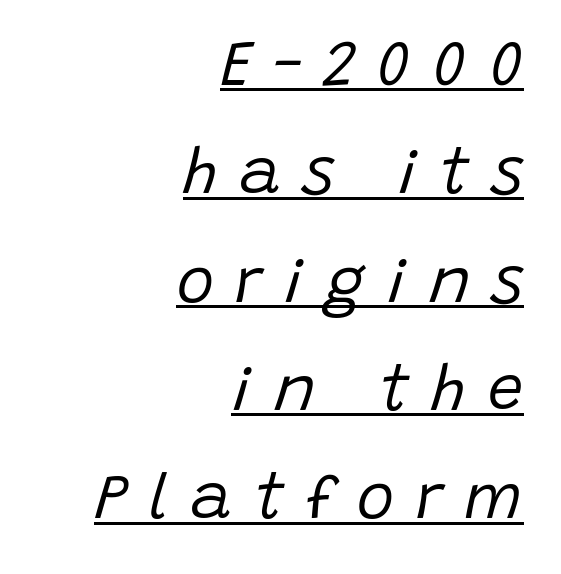
The image shows 63 px regular-weight type, italic (leaning right); set right-aligned, line spacing 1.72x, unusually wide letter spacing (+0.35 em), underlined; low stroke contrast and a large x-height.
